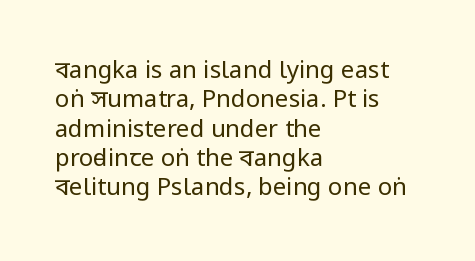
The image shows 24 px text type, upright; set left-aligned, line spacing 1.22x, normal letter spacing, not underlined.
